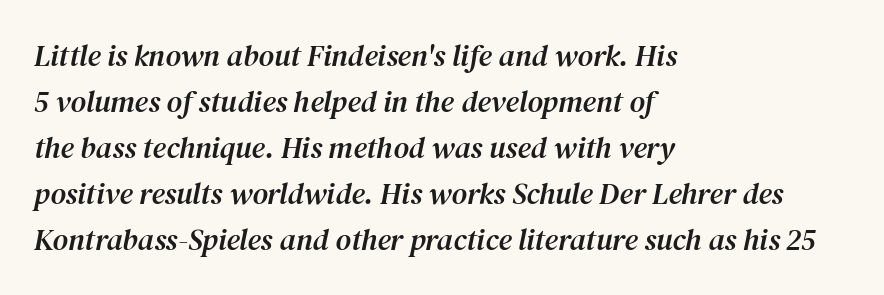
Q: Is the text italic (slanted)? A: Yes, it leans right by about 12 degrees.
Q: Is the typeface a serif or a sans-serif typeface? A: Serif.
Q: Is the text underlined? A: No.
Q: How is the paragraph aligned? A: Left-aligned.
Q: Is the spacing between letters normal or unusually wide? A: Normal.
Q: Is the spacing between lines tight, normal or loose? A: Normal.
Q: Width (condensed, normal, or wide)? A: Normal.
Q: Stroke contrast? A: Medium.
Q: x-height? A: Medium.
Q: Monospaced? A: No.
